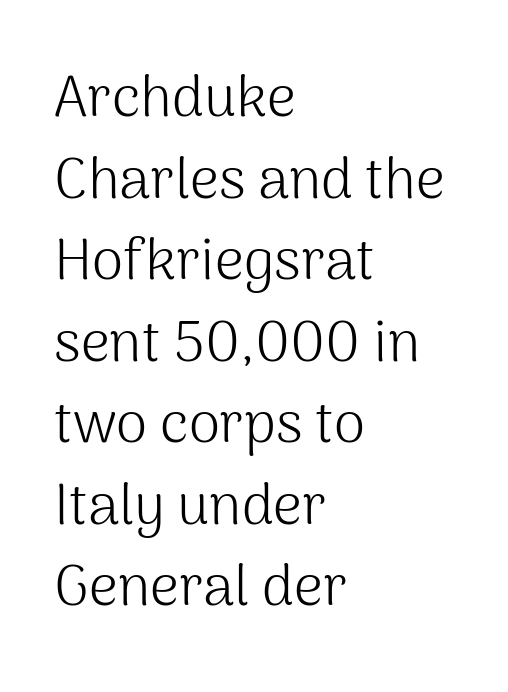
This is sans-serif lettering, the kind often seen on screens and signage. The lettering holds an erect, upright posture throughout. Glyph-to-glyph distance matches everyday printed text. Leading matches the norm, producing a regular column.
